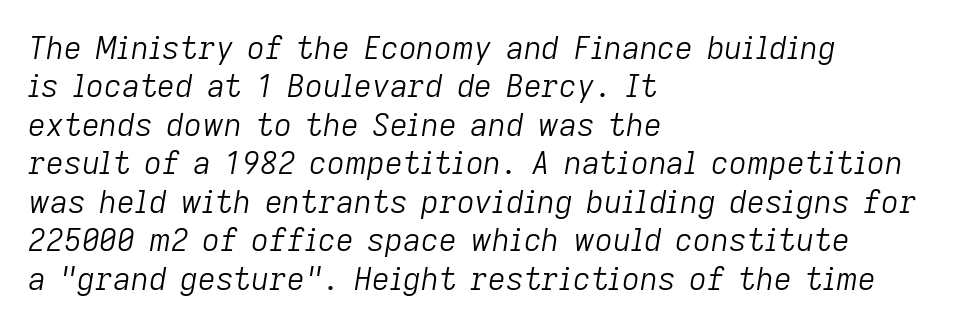
The image shows 31 px light type, italic (leaning right); set left-aligned, line spacing 1.24x, normal letter spacing, not underlined; low stroke contrast and a medium x-height.
